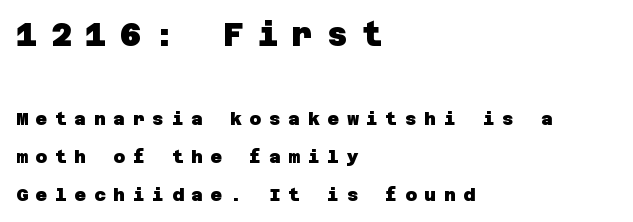
{"serif": "no", "bold": "yes", "weight": "heavy", "width": "normal", "stroke_contrast": "low", "x_height": "large", "underline": "no", "align": "left", "line_spacing": "loose", "line_spacing_ratio": 2.09, "letter_spacing": "wide", "letter_spacing_em": 0.43, "larger_block": "first", "size_ratio": 1.78, "glyph_px": 32}
